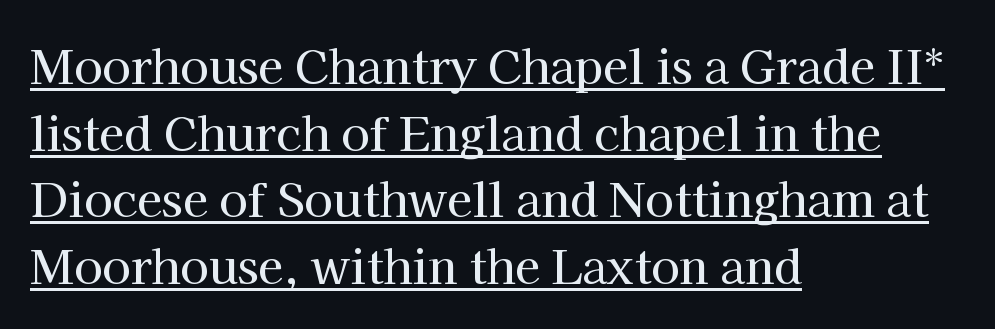
The line texture is even and compact thanks to regular tracking. The rendering uses natural spacing where letterforms have individual widths. The paragraph shown leans on its left margin. The typography opts for an upright posture over an oblique one. Whoever set this chose a conventional vertical rhythm. Letterform terminals end in serifs throughout the passage.
